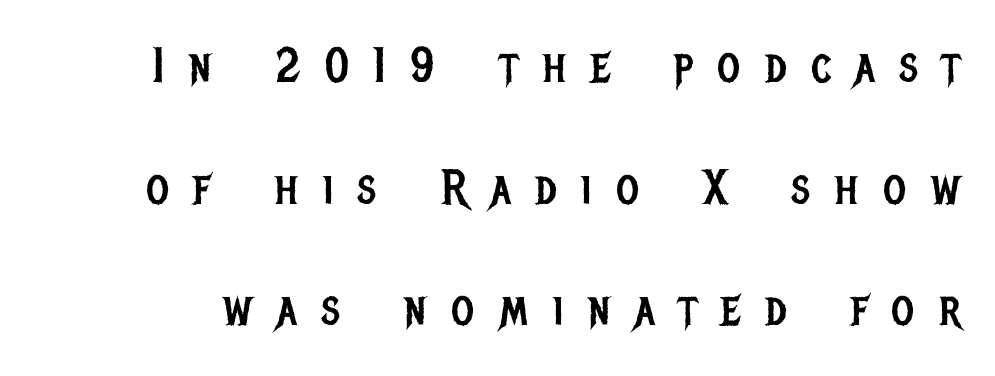
The image shows 49 px regular-weight, condensed sans-serif type, upright; set loose line spacing (2.48x), unusually wide letter spacing (+0.5 em), not underlined; low stroke contrast and a large x-height.
